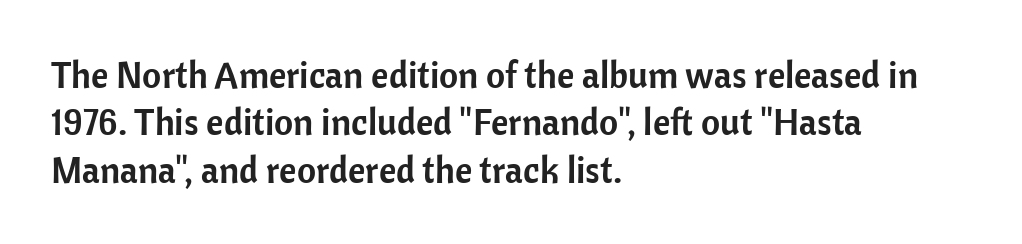
Look at the bottom of the vertical strokes: they stop flat, with no serifs. Spacing verdict: proportional, widths tailored to each character. Successive baselines arrive at the customary interval. Teacher's note: observe the even left margin — that is flush-left alignment. Type without underlining. This sample uses an upright cut, with every glyph sitting square on the baseline.
